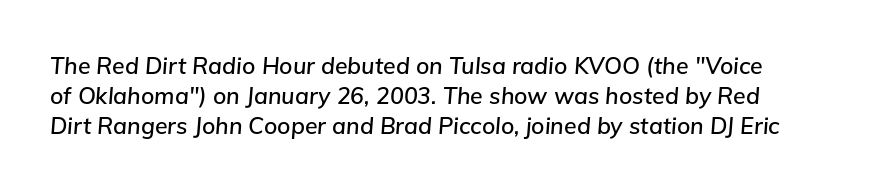
{"italic": "yes", "lean": "right", "slant_degrees": 5, "underline": "no", "line_spacing": "normal", "line_spacing_ratio": 1.31, "letter_spacing": "normal", "letter_spacing_em": 0.0, "glyph_px": 23}
